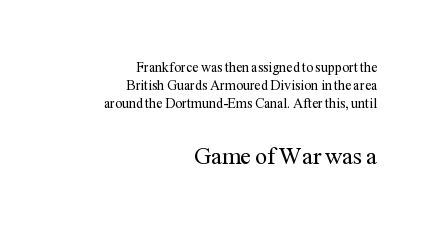
Q: Is the text bold? A: No.
Q: Is the text italic (slanted)? A: No, it is upright.
Q: Is the text underlined? A: No.
Q: How is the paragraph aligned? A: Right-aligned.
Q: Is the spacing between letters normal or unusually wide? A: Normal.
Q: Is the spacing between lines tight, normal or loose? A: Normal.
Q: Which block of text is set in a larger size, the first (top) or the second (bottom)? A: The second (bottom) one.
